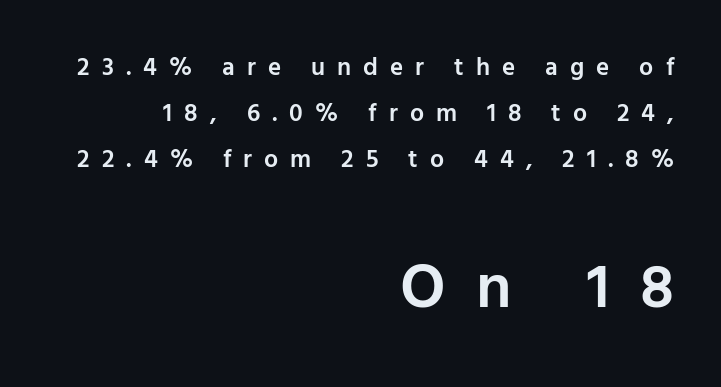
Q: Is the text bold? A: Semi-bold.
Q: Is the text italic (slanted)? A: No, it is upright.
Q: Is the typeface a serif or a sans-serif typeface? A: Sans-serif.
Q: Is the text underlined? A: No.
Q: How is the paragraph aligned? A: Right-aligned.
Q: Is the spacing between letters normal or unusually wide? A: Unusually wide.
Q: Which block of text is set in a larger size, the first (top) or the second (bottom)? A: The second (bottom) one.
Q: Width (condensed, normal, or wide)? A: Normal.
Q: Stroke contrast? A: Low.
Q: x-height? A: Medium.
Q: Monospaced? A: No.
